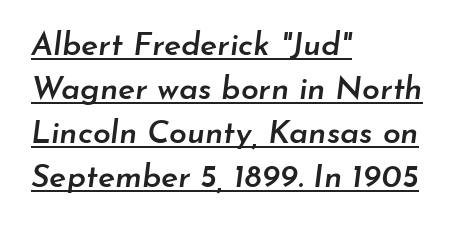
Q: Is the text bold? A: Semi-bold.
Q: Is the text italic (slanted)? A: Yes, it leans right by about 7 degrees.
Q: Is the text underlined? A: Yes.
Q: How is the paragraph aligned? A: Left-aligned.
Q: Is the spacing between letters normal or unusually wide? A: Normal.
Q: Is the spacing between lines tight, normal or loose? A: Normal.
Q: Width (condensed, normal, or wide)? A: Normal.
Q: Stroke contrast? A: Low.
Q: x-height? A: Small.
Q: Monospaced? A: No.
